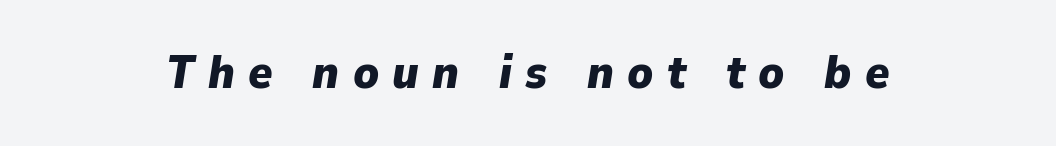
Q: Is the text bold? A: Yes.
Q: Is the text italic (slanted)? A: Yes, it leans right by about 9 degrees.
Q: Is the text underlined? A: No.
Q: How is the paragraph aligned? A: Centered.
Q: Is the spacing between letters normal or unusually wide? A: Unusually wide.
Q: Width (condensed, normal, or wide)? A: Normal.
Q: Stroke contrast? A: Low.
Q: x-height? A: Medium.
Q: Monospaced? A: No.
